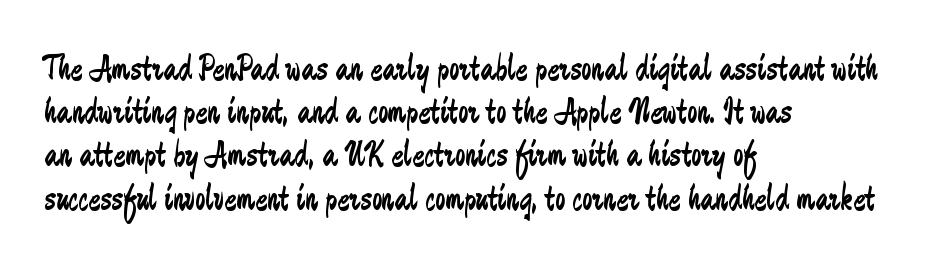
{"serif": "no", "bold": "no", "weight": "regular", "width": "condensed", "stroke_contrast": "low", "x_height": "small", "monospaced": "no", "underline": "no", "align": "left", "line_spacing_ratio": 1.2, "letter_spacing": "normal", "letter_spacing_em": 0.0, "glyph_px": 36}
